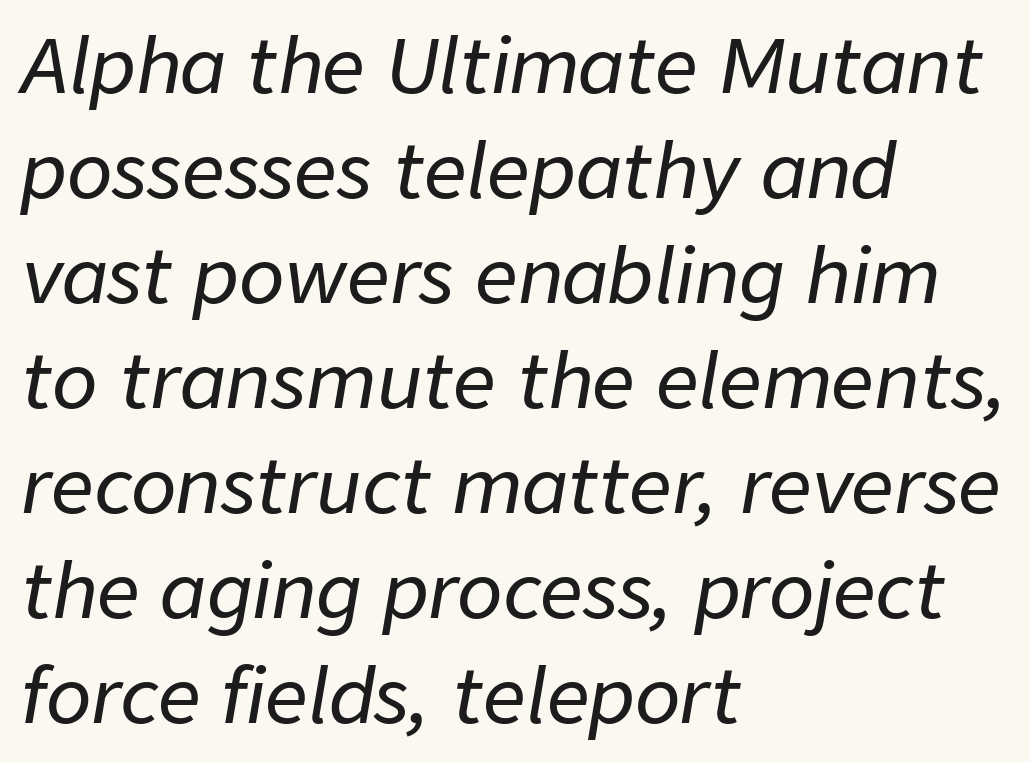
{"italic": "yes", "lean": "right", "slant_degrees": 9, "width": "normal", "stroke_contrast": "low", "x_height": "medium", "monospaced": "no", "underline": "no", "align": "left", "line_spacing": "normal", "line_spacing_ratio": 1.4, "letter_spacing": "normal", "letter_spacing_em": 0.0, "glyph_px": 75}
